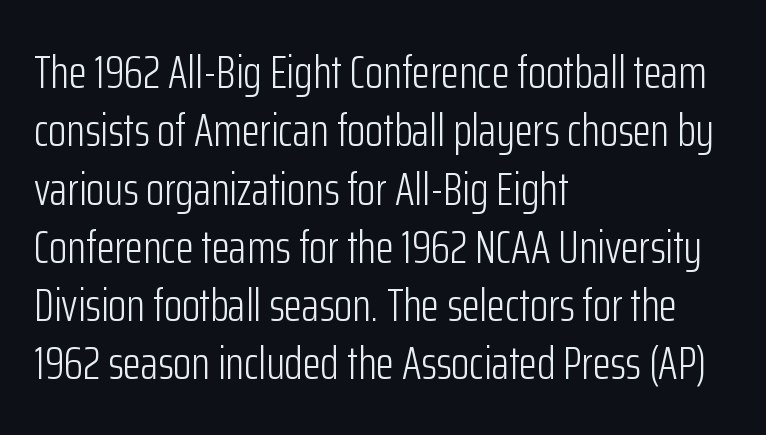
Q: Is the text bold? A: No.
Q: Is the text italic (slanted)? A: No, it is upright.
Q: Is the typeface a serif or a sans-serif typeface? A: Sans-serif.
Q: Is the text underlined? A: No.
Q: How is the paragraph aligned? A: Left-aligned.
Q: Is the spacing between letters normal or unusually wide? A: Normal.
Q: Width (condensed, normal, or wide)? A: Condensed.
Q: Stroke contrast? A: Low.
Q: x-height? A: Medium.
Q: Monospaced? A: No.
